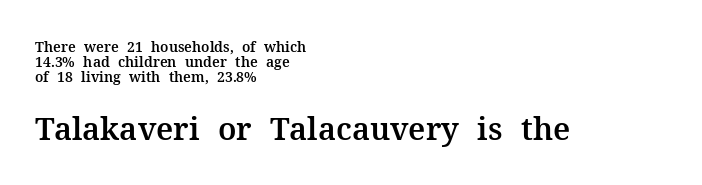
{"serif": "yes", "italic": "no", "width": "normal", "stroke_contrast": "medium", "x_height": "medium", "monospaced": "no", "underline": "no", "align": "left", "line_spacing": "tight", "line_spacing_ratio": 1.06, "letter_spacing": "normal", "letter_spacing_em": 0.0, "larger_block": "second", "size_ratio": 2.21, "glyph_px": 31}
